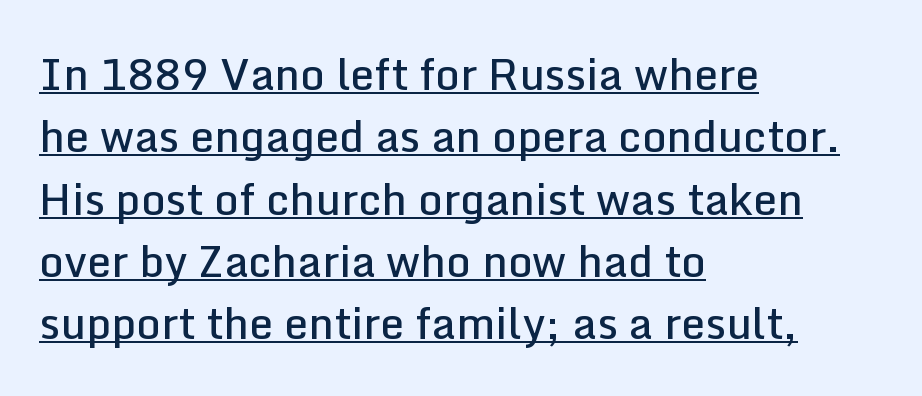
{"serif": "no", "italic": "no", "bold": "semi", "weight": "semibold", "width": "normal", "stroke_contrast": "low", "x_height": "medium", "monospaced": "no", "underline": "yes", "align": "left", "line_spacing": "normal", "line_spacing_ratio": 1.45, "letter_spacing": "normal", "letter_spacing_em": 0.0, "glyph_px": 43}
